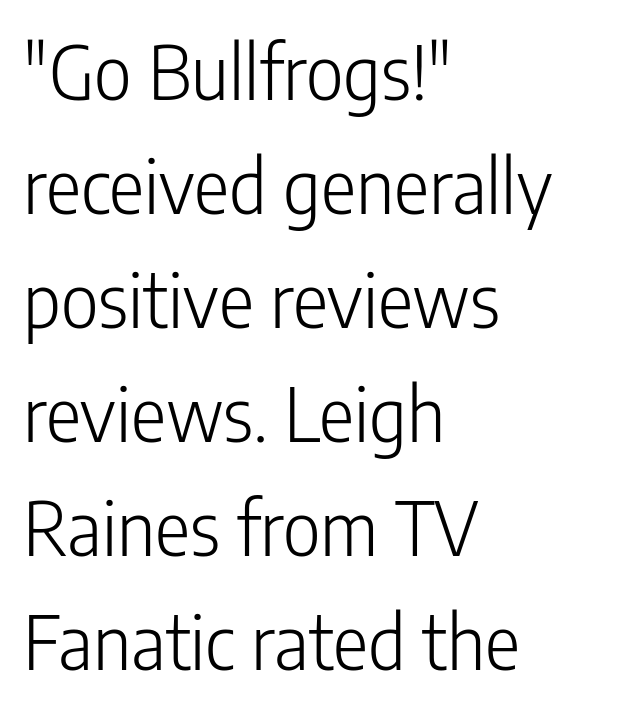
Q: Is the text bold? A: No.
Q: Is the text italic (slanted)? A: No, it is upright.
Q: Is the typeface a serif or a sans-serif typeface? A: Sans-serif.
Q: Is the text underlined? A: No.
Q: How is the paragraph aligned? A: Left-aligned.
Q: Is the spacing between letters normal or unusually wide? A: Normal.
Q: Is the spacing between lines tight, normal or loose? A: Normal.
Q: Width (condensed, normal, or wide)? A: Condensed.
Q: Stroke contrast? A: Low.
Q: x-height? A: Medium.
Q: Monospaced? A: No.
